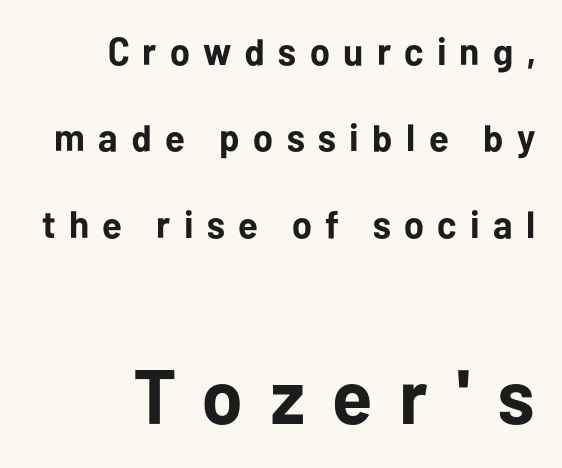
The image shows 77 px bold sans-serif type, upright; set right-aligned, loose line spacing (2.27x), unusually wide letter spacing (+0.35 em), not underlined; the second (bottom) block is 2.03x larger; low stroke contrast and a medium x-height.
